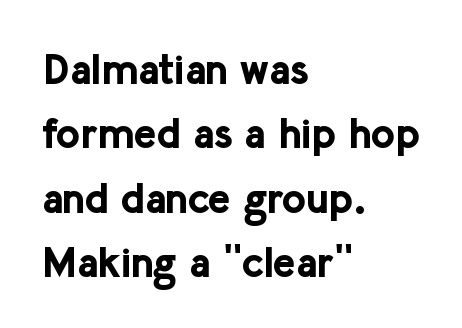
The image shows 42 px bold sans-serif type, upright; set left-aligned, normal line spacing (1.53x), normal letter spacing, not underlined; low stroke contrast and a medium x-height.
